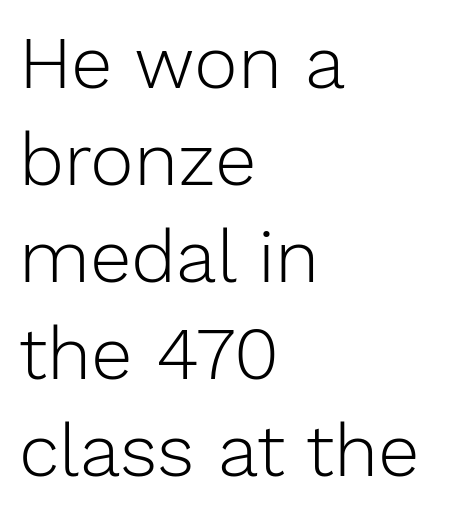
Q: Is the text bold? A: No.
Q: Is the text italic (slanted)? A: No, it is upright.
Q: Is the typeface a serif or a sans-serif typeface? A: Sans-serif.
Q: Is the text underlined? A: No.
Q: How is the paragraph aligned? A: Left-aligned.
Q: Is the spacing between letters normal or unusually wide? A: Normal.
Q: Is the spacing between lines tight, normal or loose? A: Normal.
Q: Width (condensed, normal, or wide)? A: Normal.
Q: Stroke contrast? A: Low.
Q: x-height? A: Medium.
Q: Monospaced? A: No.
